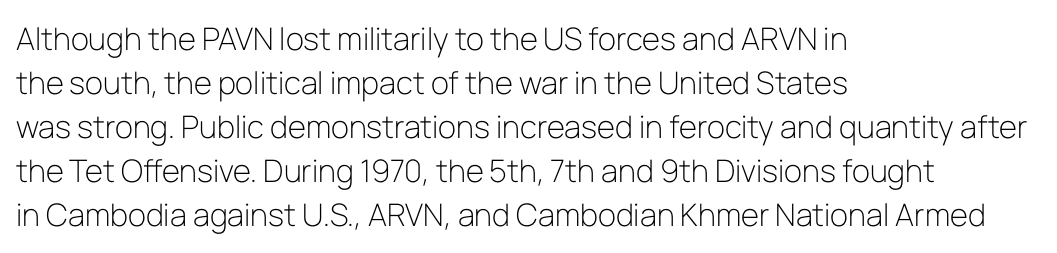
The image shows 31 px light sans-serif type, upright; set left-aligned, normal line spacing (1.42x), normal letter spacing, not underlined; low stroke contrast and a medium x-height.
